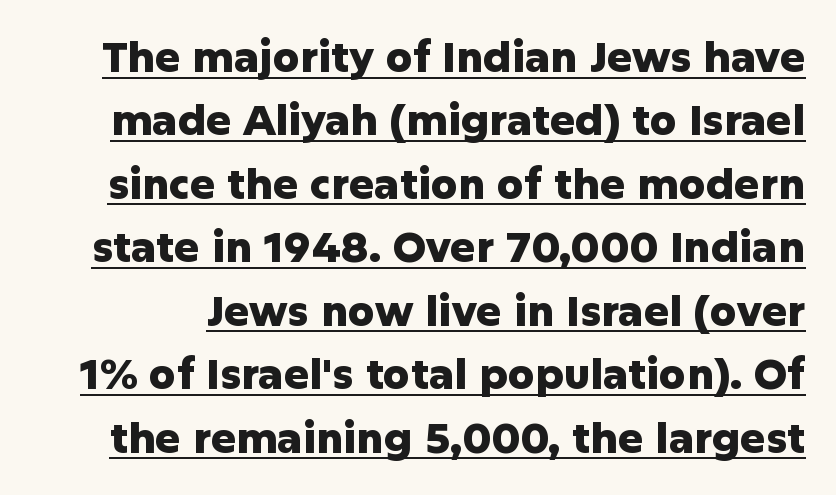
Q: Is the text bold? A: Yes.
Q: Is the text italic (slanted)? A: No, it is upright.
Q: Is the typeface a serif or a sans-serif typeface? A: Sans-serif.
Q: Is the text underlined? A: Yes.
Q: Is the spacing between letters normal or unusually wide? A: Normal.
Q: Is the spacing between lines tight, normal or loose? A: Normal.
Q: Width (condensed, normal, or wide)? A: Normal.
Q: Stroke contrast? A: Low.
Q: x-height? A: Medium.
Q: Monospaced? A: No.
